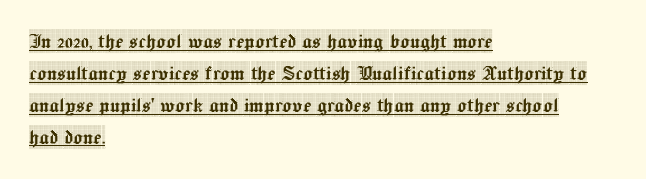
The string is rendered with underlining switched on. The rag falls on the right side of this text block. Characters remain perfectly vertical along every line. Summary of vertical rhythm: regular, with standard interline spacing.
